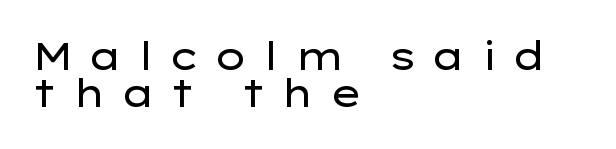
Line starts are locked; line ends wander. This sample uses a sans-serif face. Notice how the stems are strictly vertical — no italics here. Clear beneath every line of the passage.
